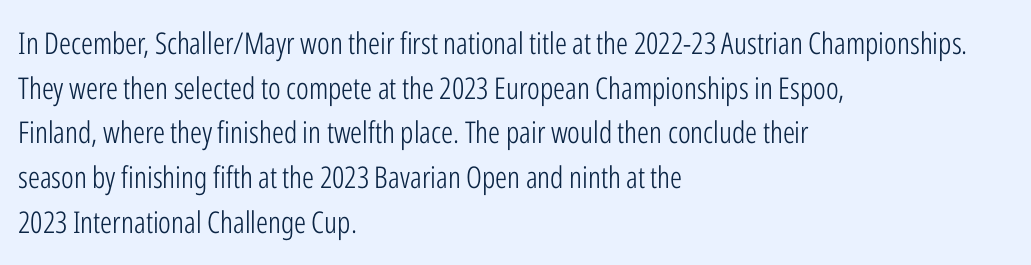
{"serif": "no", "italic": "no", "bold": "no", "weight": "light", "width": "condensed", "stroke_contrast": "low", "x_height": "medium", "monospaced": "no", "underline": "no", "align": "left", "line_spacing": "normal", "line_spacing_ratio": 1.49, "letter_spacing": "normal", "letter_spacing_em": 0.0, "glyph_px": 30}
